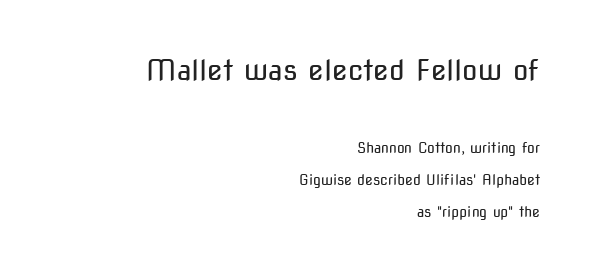
{"serif": "no", "italic": "no", "bold": "no", "weight": "regular", "width": "condensed", "stroke_contrast": "low", "x_height": "medium", "monospaced": "no", "underline": "no", "align": "right", "line_spacing": "loose", "line_spacing_ratio": 2.27, "letter_spacing": "normal", "letter_spacing_em": 0.0, "larger_block": "first", "size_ratio": 2.0, "glyph_px": 28}
